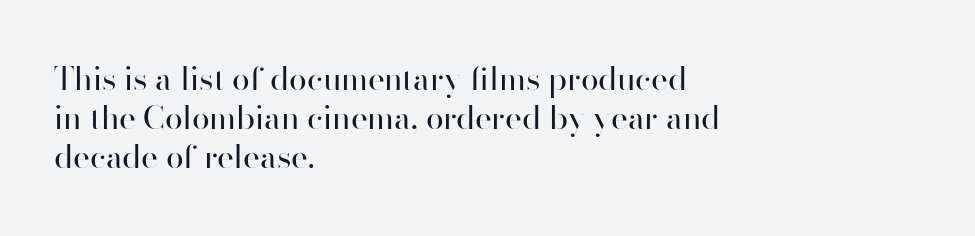
The image shows 32 px regular-weight sans-serif type, upright; set left-aligned, line spacing 1.22x, normal letter spacing, not underlined; high stroke contrast and a small x-height.
